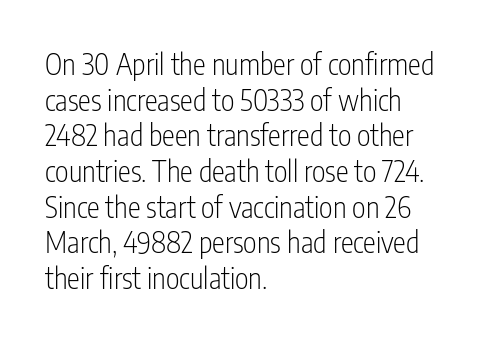
The image shows 29 px light, condensed sans-serif type, upright; set left-aligned, line spacing 1.23x, normal letter spacing, not underlined; low stroke contrast and a medium x-height.
